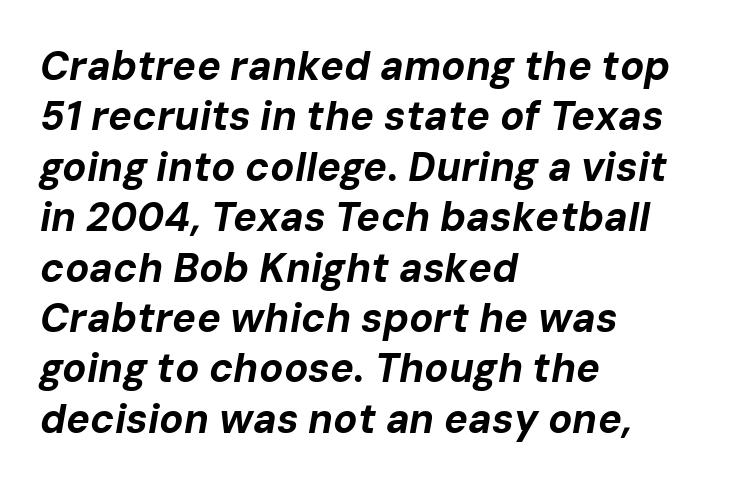
The image shows 40 px bold type, italic (leaning right); set left-aligned, normal line spacing (1.26x), normal letter spacing, not underlined; low stroke contrast and a medium x-height.
